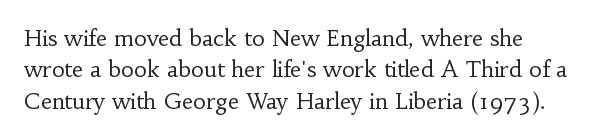
The line-height multiplier appears to be the usual default. The ragged edge is on the right, which tells us the setting is flush left. A typesetter would mark this as roman, not italic. This sample uses plain, unmodified letter spacing. No letter is thick-stroked: the sample isn't bold.
